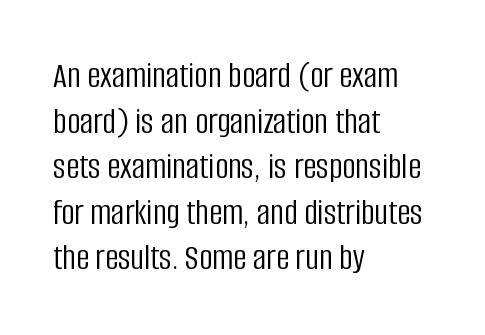
The image shows 37 px light, condensed sans-serif type, upright; set left-aligned, line spacing 1.23x, normal letter spacing, not underlined; low stroke contrast and a large x-height.
